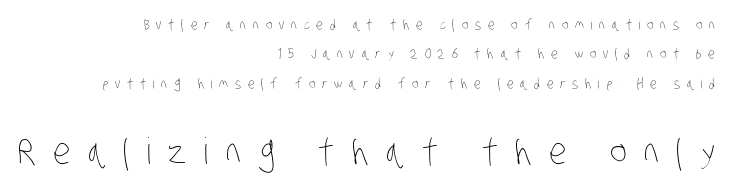
The image shows 36 px thin, condensed type; set right-aligned, loose line spacing (2.1x), unusually wide letter spacing (+0.48 em), not underlined; the second (bottom) block is 2.57x larger; low stroke contrast and a large x-height.
